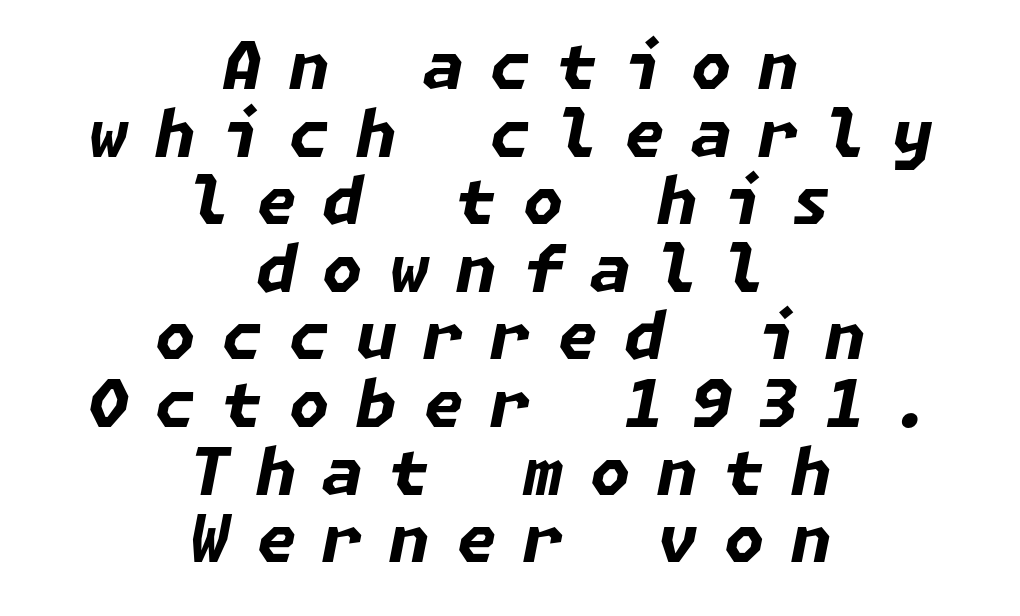
The image shows 65 px bold type, italic (leaning right); set centered, tight line spacing (1.04x), unusually wide letter spacing (+0.41 em), not underlined; low stroke contrast and a medium x-height.
